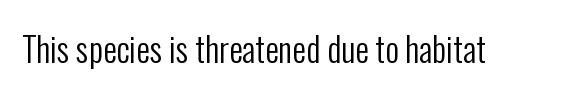
{"serif": "no", "italic": "no", "bold": "no", "weight": "regular", "width": "condensed", "stroke_contrast": "low", "x_height": "medium", "monospaced": "no", "underline": "no", "letter_spacing": "normal", "letter_spacing_em": 0.0, "glyph_px": 34}
